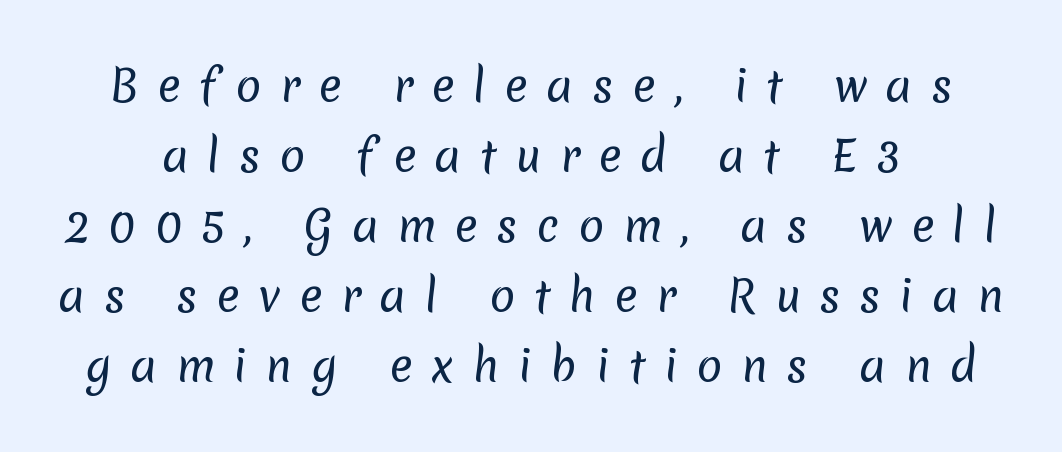
The image shows 43 px regular-weight sans-serif type; set normal line spacing (1.63x), unusually wide letter spacing (+0.43 em), not underlined; low stroke contrast and a medium x-height.
